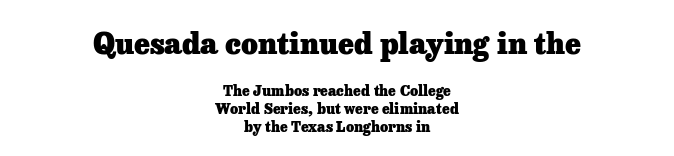
{"serif": "yes", "italic": "no", "bold": "yes", "weight": "heavy", "width": "normal", "stroke_contrast": "low", "x_height": "medium", "monospaced": "no", "underline": "no", "align": "center", "line_spacing": "normal", "line_spacing_ratio": 1.3, "letter_spacing": "normal", "letter_spacing_em": 0.0, "larger_block": "first", "size_ratio": 2.07, "glyph_px": 29}
